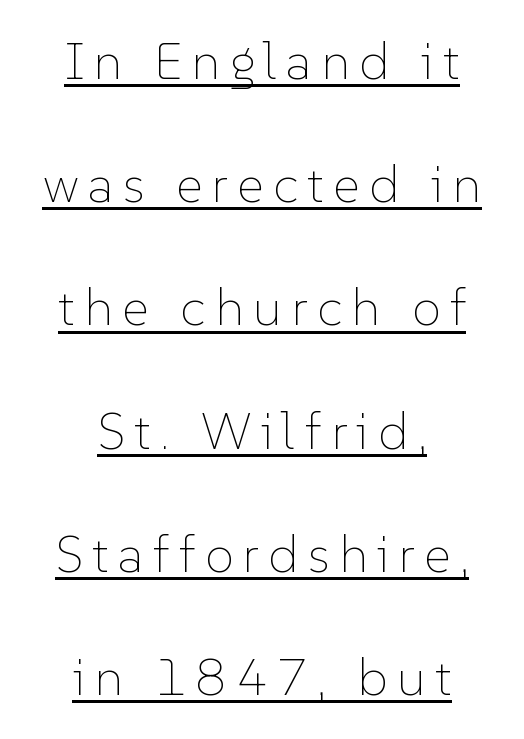
Q: Is the text bold? A: No.
Q: Is the text italic (slanted)? A: No, it is upright.
Q: Is the text underlined? A: Yes.
Q: How is the paragraph aligned? A: Centered.
Q: Is the spacing between lines tight, normal or loose? A: Loose.
Q: Width (condensed, normal, or wide)? A: Normal.
Q: Stroke contrast? A: Low.
Q: x-height? A: Medium.
Q: Monospaced? A: No.
